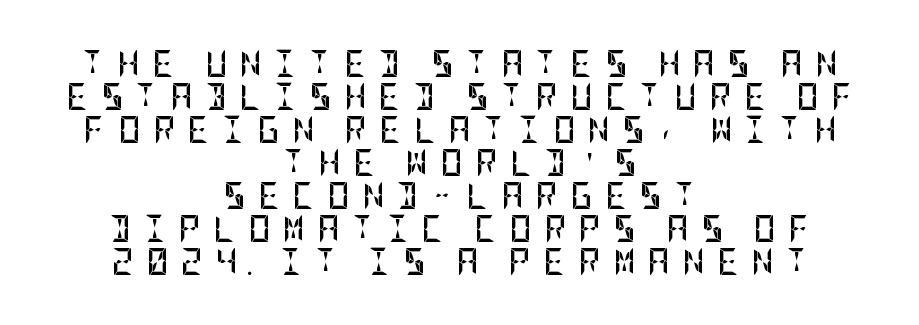
The image shows 27 px bold type, upright; set centered, line spacing 1.22x, unusually wide letter spacing (+0.47 em), not underlined.
